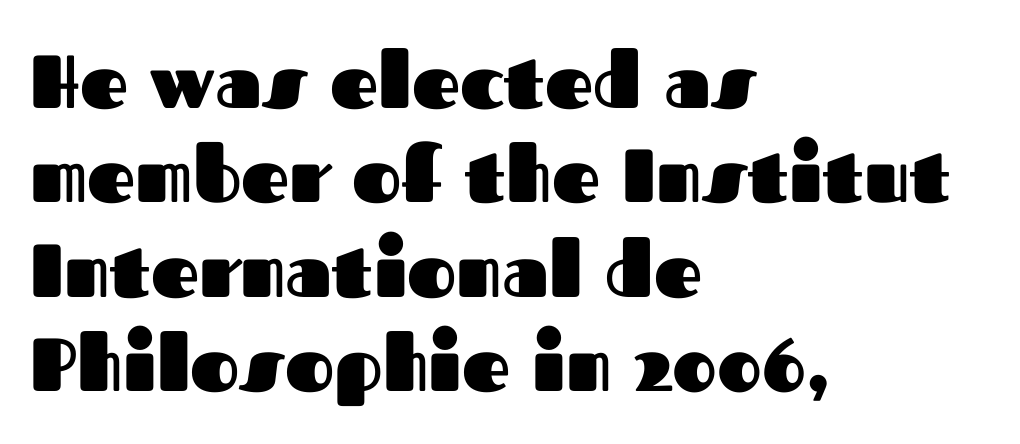
The horizontal fit of the characters is conventional and even. In terms of leading, this rendering sits right in the middle. A student would call this left alignment; a typographer would say flush left, rag right. The letters stand upright; this is a roman face. Pretty heavy lettering here — definitely bold.
